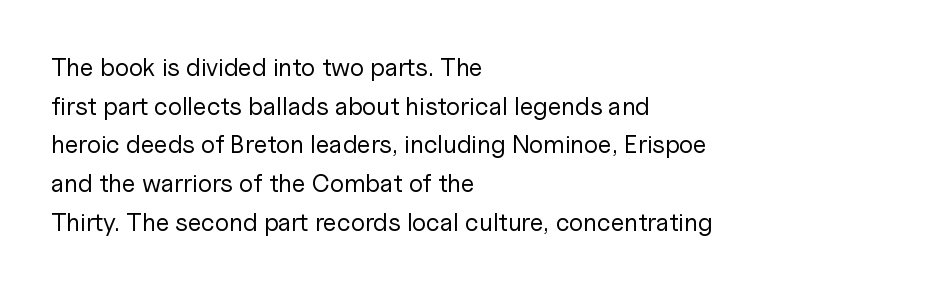
Q: Is the text bold? A: No.
Q: Is the text italic (slanted)? A: No, it is upright.
Q: Is the text underlined? A: No.
Q: How is the paragraph aligned? A: Left-aligned.
Q: Is the spacing between letters normal or unusually wide? A: Normal.
Q: Is the spacing between lines tight, normal or loose? A: Normal.
